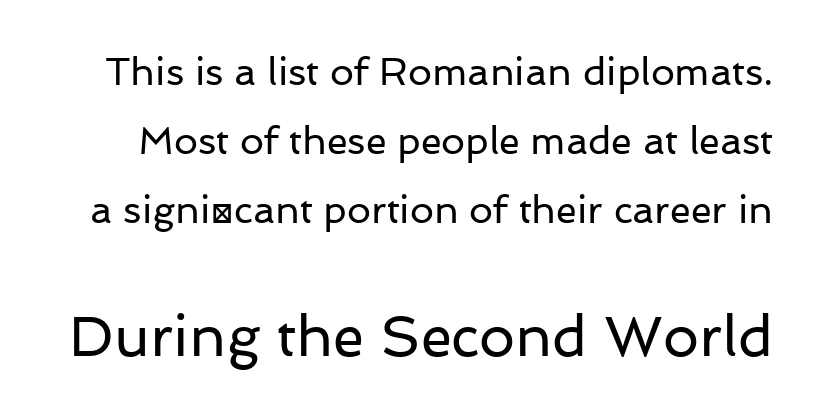
The image shows 57 px regular-weight sans-serif type, upright; set line spacing 1.82x, normal letter spacing, not underlined; the second (bottom) block is 1.5x larger; low stroke contrast and a medium x-height.
